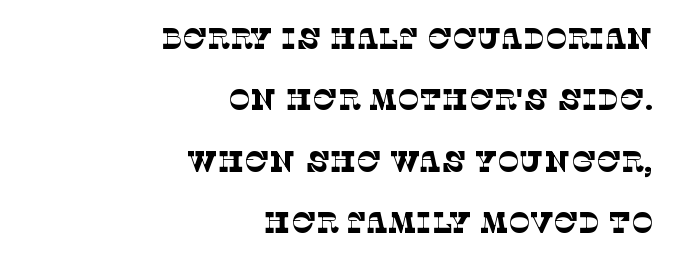
{"serif": "yes", "bold": "no", "weight": "thin", "width": "normal", "stroke_contrast": "low", "x_height": "large", "monospaced": "no", "underline": "no", "align": "right", "line_spacing": "loose", "line_spacing_ratio": 2.12, "letter_spacing": "normal", "letter_spacing_em": 0.0, "glyph_px": 29}
